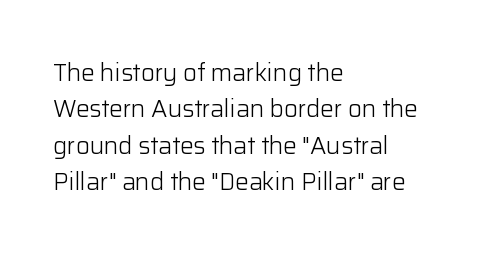
{"italic": "no", "bold": "no", "underline": "no", "align": "left", "line_spacing": "normal", "line_spacing_ratio": 1.52, "letter_spacing": "normal", "letter_spacing_em": 0.0, "glyph_px": 24}
